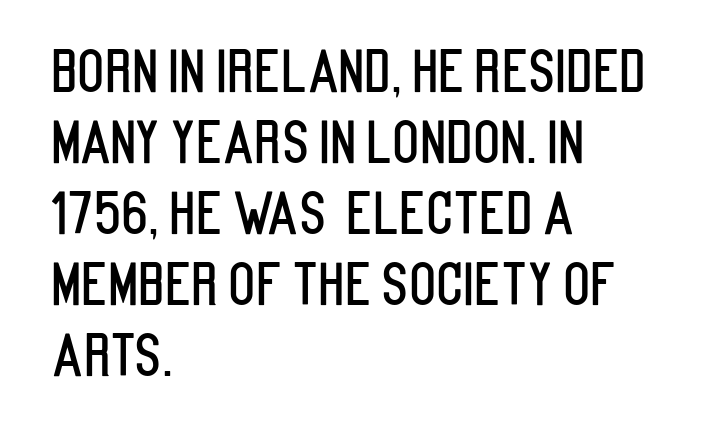
{"serif": "no", "italic": "no", "width": "condensed", "stroke_contrast": "low", "x_height": "large", "monospaced": "no", "underline": "no", "align": "left", "line_spacing": "normal", "line_spacing_ratio": 1.27, "letter_spacing": "normal", "letter_spacing_em": 0.0, "glyph_px": 56}
